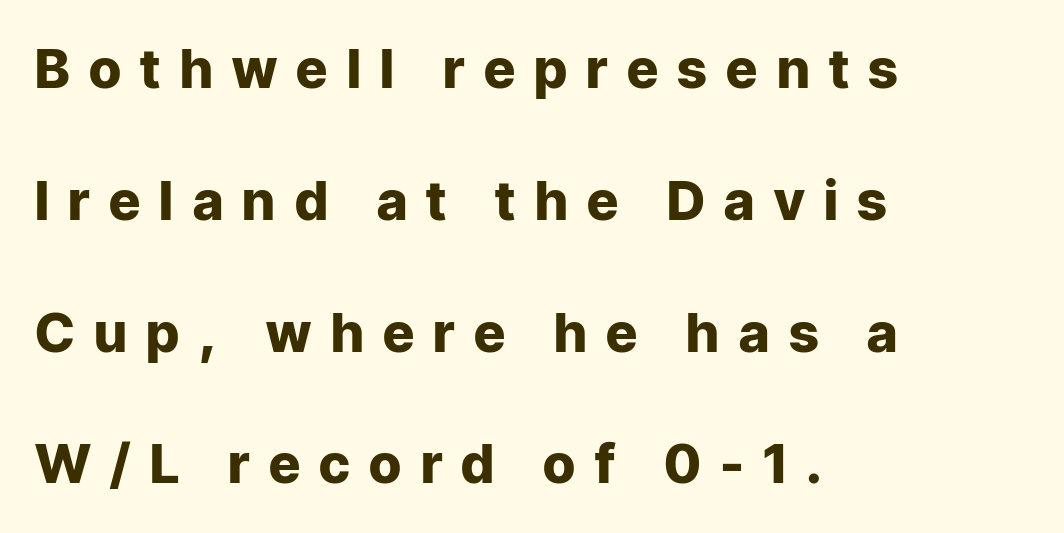
Compared with typical body copy, the letter spacing here is much looser. Heft: maximum for text — a bold. Varying glyph widths throughout — classic text-font behaviour. If you drew a line through each stem, it would be perfectly vertical. Line beginnings align vertically; line endings do not. The gap between lines stays unmarked.
